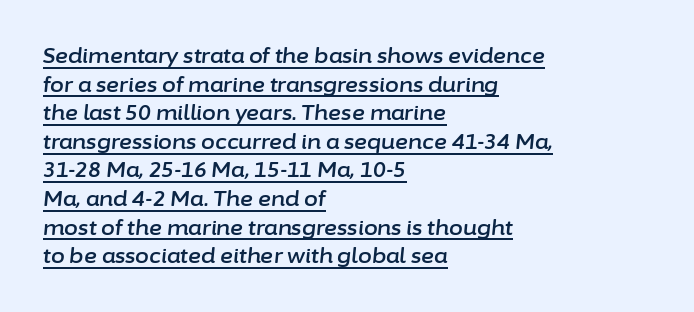
{"italic": "yes", "lean": "right", "slant_degrees": 6, "underline": "yes", "align": "left", "line_spacing": "normal", "line_spacing_ratio": 1.43, "letter_spacing": "normal", "letter_spacing_em": 0.0, "glyph_px": 20}
